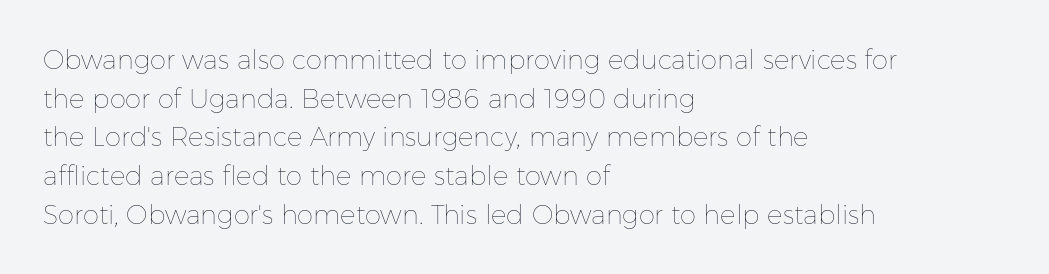
{"italic": "no", "bold": "no", "underline": "no", "align": "left", "line_spacing": "normal", "line_spacing_ratio": 1.49, "letter_spacing": "normal", "letter_spacing_em": 0.0, "glyph_px": 26}
